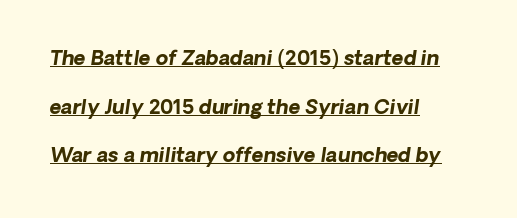
Q: Is the text bold? A: Yes.
Q: Is the text italic (slanted)? A: Yes, it leans right by about 8 degrees.
Q: Is the text underlined? A: Yes.
Q: How is the paragraph aligned? A: Left-aligned.
Q: Is the spacing between letters normal or unusually wide? A: Normal.
Q: Is the spacing between lines tight, normal or loose? A: Loose.
